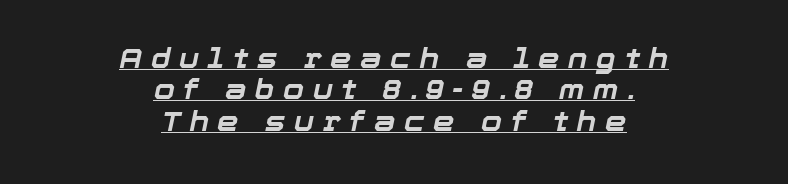
The image shows 27 px bold type, italic (leaning right); set centered, line spacing 1.16x, unusually wide letter spacing (+0.32 em), underlined.
